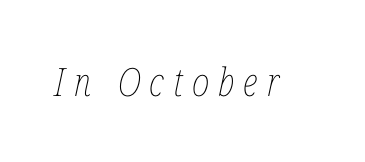
Q: Is the text bold? A: No.
Q: Is the text italic (slanted)? A: Yes, it leans right by about 12 degrees.
Q: Is the text underlined? A: No.
Q: Is the spacing between letters normal or unusually wide? A: Unusually wide.
Q: Width (condensed, normal, or wide)? A: Condensed.
Q: Stroke contrast? A: Low.
Q: x-height? A: Medium.
Q: Monospaced? A: No.
